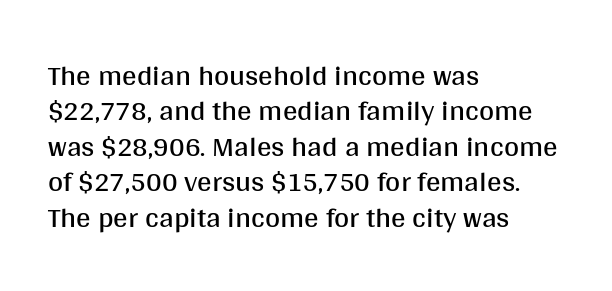
Q: Is the text bold? A: No.
Q: Is the text italic (slanted)? A: No, it is upright.
Q: Is the typeface a serif or a sans-serif typeface? A: Sans-serif.
Q: Is the text underlined? A: No.
Q: How is the paragraph aligned? A: Left-aligned.
Q: Is the spacing between letters normal or unusually wide? A: Normal.
Q: Width (condensed, normal, or wide)? A: Normal.
Q: Stroke contrast? A: Medium.
Q: x-height? A: Large.
Q: Monospaced? A: No.
